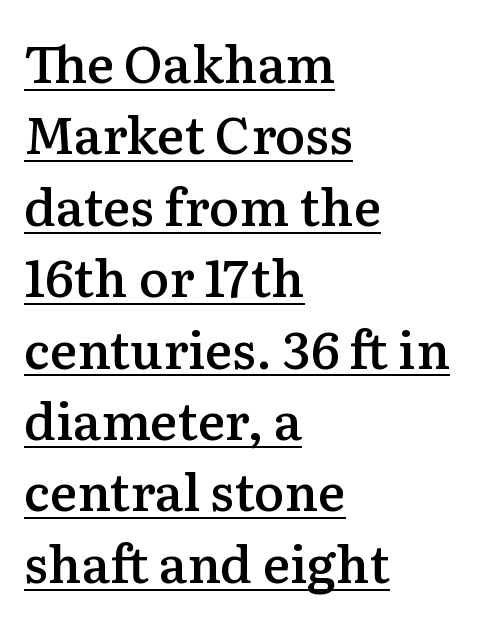
A continuous stroke trails under the words, as in a hyperlink. Normally led — the rows are evenly, conventionally spaced. Stems and bowls a touch heavier than normal — semibold. This sample uses an upright cut, with every glyph sitting square on the baseline. Is this a fixed-width face? No — the glyphs have proportional, varying widths. This rendering uses left alignment, leaving the right contour irregular.
